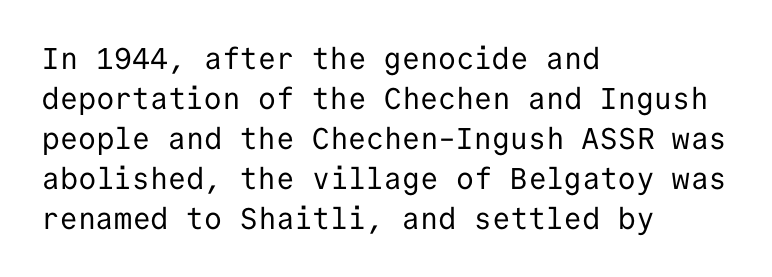
{"serif": "no", "italic": "no", "bold": "no", "weight": "regular", "width": "normal", "stroke_contrast": "low", "x_height": "medium", "monospaced": "yes", "underline": "no", "align": "left", "line_spacing": "normal", "line_spacing_ratio": 1.33, "letter_spacing": "normal", "letter_spacing_em": 0.0, "glyph_px": 30}
